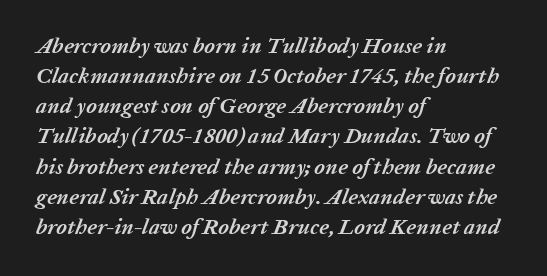
What's the leading like? Ordinary, nothing unusual. These lines were composed using italics. Words float on clear page, feet unadorned. Reading down the block, your eye returns to a fixed left position each line.
